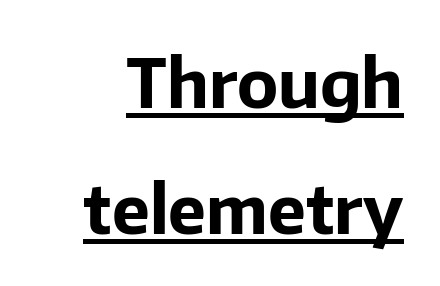
Q: Is the text bold? A: Yes.
Q: Is the text italic (slanted)? A: No, it is upright.
Q: Is the typeface a serif or a sans-serif typeface? A: Sans-serif.
Q: Is the text underlined? A: Yes.
Q: Is the spacing between letters normal or unusually wide? A: Normal.
Q: Width (condensed, normal, or wide)? A: Normal.
Q: Stroke contrast? A: Low.
Q: x-height? A: Medium.
Q: Monospaced? A: No.
